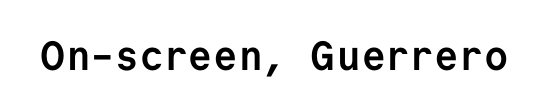
{"serif": "no", "italic": "no", "bold": "yes", "weight": "semibold", "width": "normal", "stroke_contrast": "low", "x_height": "medium", "monospaced": "yes", "underline": "no", "letter_spacing": "normal", "letter_spacing_em": 0.0, "glyph_px": 41}
